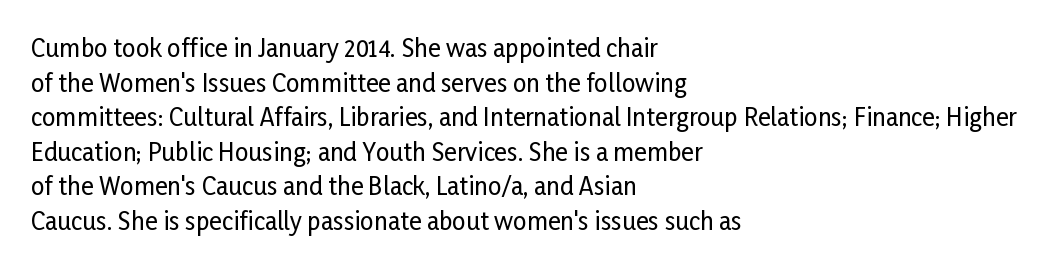
The image shows 24 px text type, upright; set left-aligned, normal line spacing (1.44x), normal letter spacing, not underlined.
